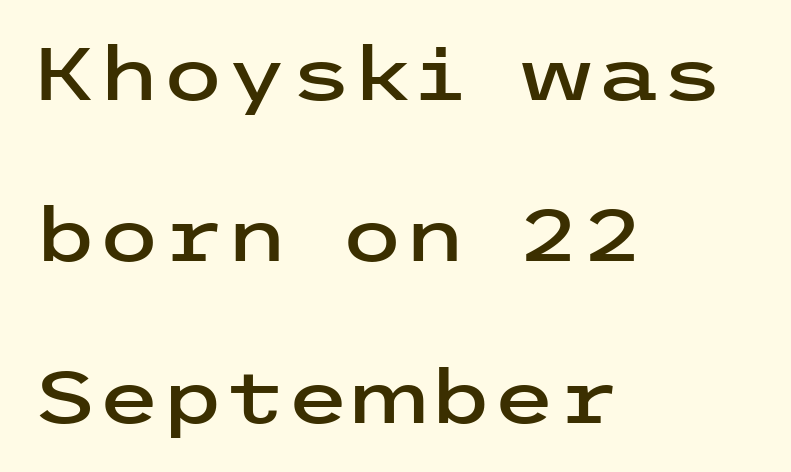
Q: Is the text italic (slanted)? A: No, it is upright.
Q: Is the typeface a serif or a sans-serif typeface? A: Sans-serif.
Q: Is the text underlined? A: No.
Q: How is the paragraph aligned? A: Left-aligned.
Q: Is the spacing between letters normal or unusually wide? A: Normal.
Q: Is the spacing between lines tight, normal or loose? A: Loose.
Q: Width (condensed, normal, or wide)? A: Wide.
Q: Stroke contrast? A: Low.
Q: x-height? A: Medium.
